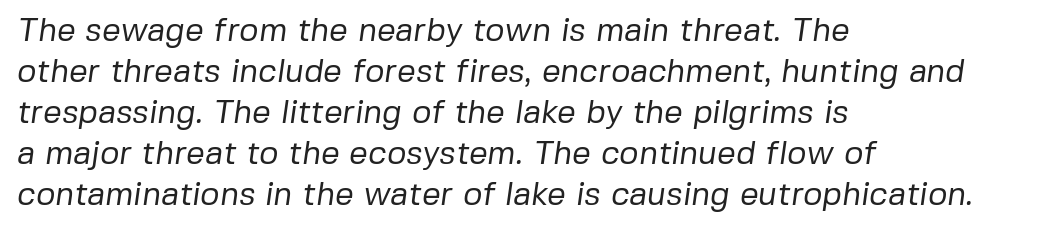
The image shows 33 px regular-weight sans-serif type; set left-aligned, line spacing 1.24x, normal letter spacing, not underlined; low stroke contrast and a medium x-height.
